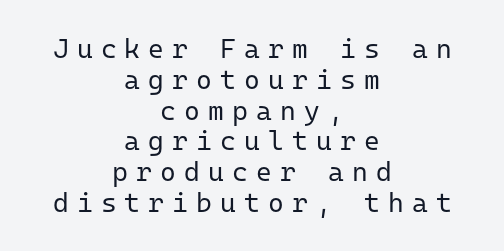
Q: Is the text bold? A: No.
Q: Is the text italic (slanted)? A: No, it is upright.
Q: Is the text underlined? A: No.
Q: How is the paragraph aligned? A: Centered.
Q: Is the spacing between letters normal or unusually wide? A: Unusually wide.
Q: Is the spacing between lines tight, normal or loose? A: Tight.
